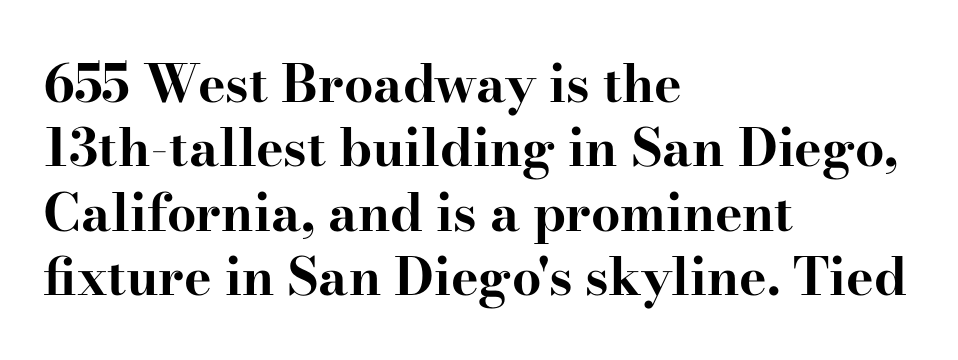
{"serif": "yes", "italic": "no", "bold": "yes", "weight": "bold", "width": "wide", "stroke_contrast": "high", "x_height": "small", "monospaced": "no", "underline": "no", "align": "left", "line_spacing_ratio": 1.24, "letter_spacing": "normal", "letter_spacing_em": 0.0, "glyph_px": 52}
